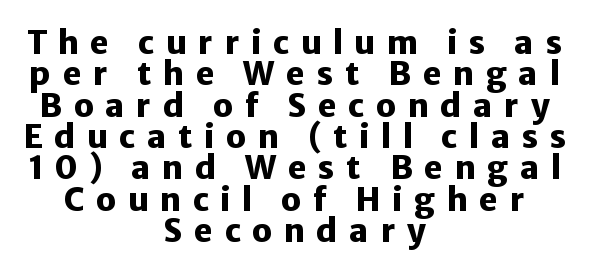
Q: Is the text bold? A: Yes.
Q: Is the text italic (slanted)? A: No, it is upright.
Q: Is the typeface a serif or a sans-serif typeface? A: Sans-serif.
Q: Is the text underlined? A: No.
Q: How is the paragraph aligned? A: Centered.
Q: Is the spacing between letters normal or unusually wide? A: Unusually wide.
Q: Is the spacing between lines tight, normal or loose? A: Tight.
Q: Width (condensed, normal, or wide)? A: Normal.
Q: Stroke contrast? A: Low.
Q: x-height? A: Medium.
Q: Monospaced? A: No.
